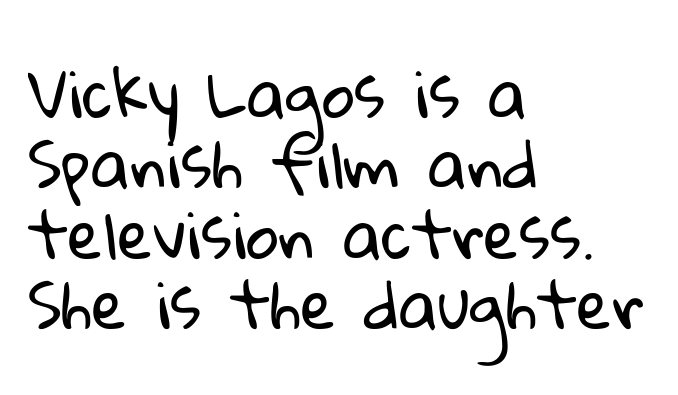
The image shows 64 px regular-weight sans-serif type; set left-aligned, tight line spacing (1.1x), normal letter spacing, not underlined; low stroke contrast and a medium x-height.
